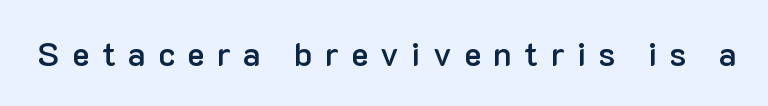
{"serif": "no", "italic": "no", "bold": "semi", "weight": "semibold", "width": "normal", "stroke_contrast": "low", "x_height": "medium", "monospaced": "no", "underline": "no", "letter_spacing": "wide", "letter_spacing_em": 0.37, "glyph_px": 33}
